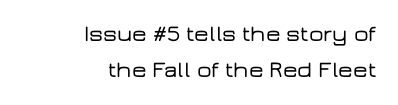
{"italic": "no", "underline": "no", "align": "right", "line_spacing": "normal", "line_spacing_ratio": 1.57, "letter_spacing": "normal", "letter_spacing_em": 0.0, "glyph_px": 23}
